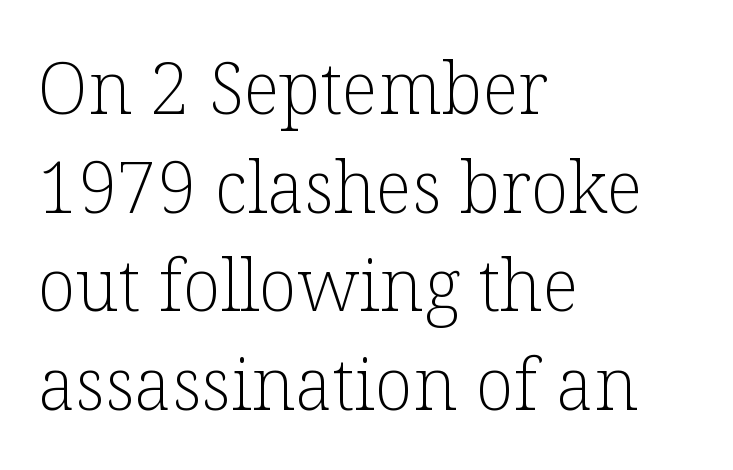
{"serif": "yes", "italic": "no", "bold": "no", "weight": "light", "width": "normal", "stroke_contrast": "low", "x_height": "medium", "monospaced": "no", "underline": "no", "align": "left", "line_spacing": "normal", "line_spacing_ratio": 1.39, "letter_spacing": "normal", "letter_spacing_em": 0.0, "glyph_px": 71}
